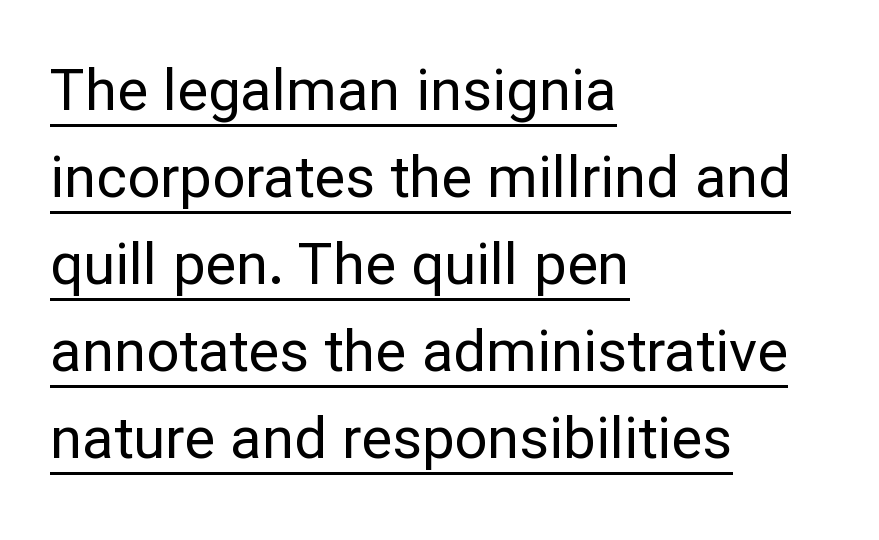
{"serif": "no", "italic": "no", "bold": "no", "weight": "regular", "width": "normal", "stroke_contrast": "low", "x_height": "medium", "monospaced": "no", "underline": "yes", "align": "left", "line_spacing": "normal", "line_spacing_ratio": 1.5, "letter_spacing": "normal", "letter_spacing_em": 0.0, "glyph_px": 58}
